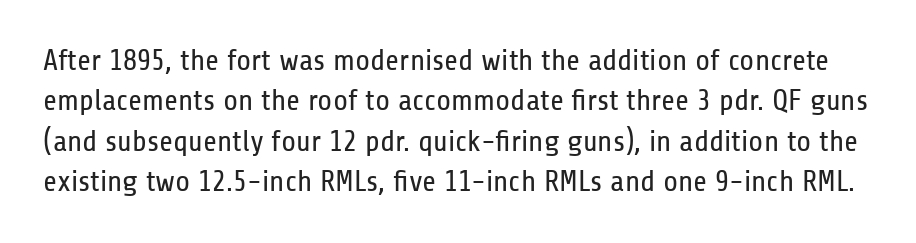
{"serif": "no", "italic": "no", "bold": "no", "weight": "regular", "width": "condensed", "stroke_contrast": "low", "x_height": "medium", "monospaced": "no", "underline": "no", "line_spacing": "normal", "line_spacing_ratio": 1.35, "letter_spacing": "normal", "letter_spacing_em": 0.0, "glyph_px": 30}
